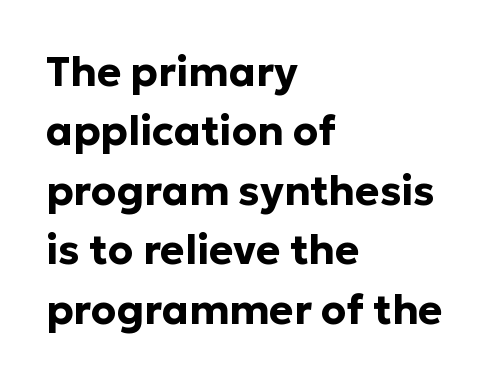
Q: Is the text bold? A: Yes.
Q: Is the text italic (slanted)? A: No, it is upright.
Q: Is the typeface a serif or a sans-serif typeface? A: Sans-serif.
Q: Is the text underlined? A: No.
Q: How is the paragraph aligned? A: Left-aligned.
Q: Is the spacing between letters normal or unusually wide? A: Normal.
Q: Is the spacing between lines tight, normal or loose? A: Normal.
Q: Width (condensed, normal, or wide)? A: Normal.
Q: Stroke contrast? A: Low.
Q: x-height? A: Medium.
Q: Monospaced? A: No.
